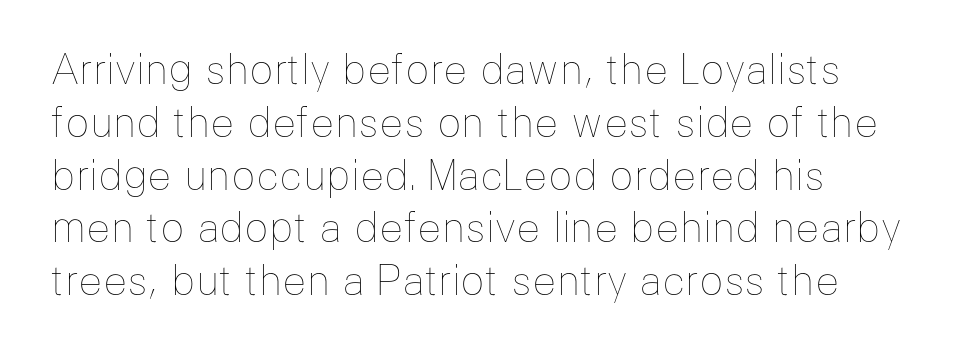
Q: Is the text bold? A: No.
Q: Is the text italic (slanted)? A: No, it is upright.
Q: Is the text underlined? A: No.
Q: Is the spacing between letters normal or unusually wide? A: Normal.
Q: Is the spacing between lines tight, normal or loose? A: Normal.
Q: Width (condensed, normal, or wide)? A: Normal.
Q: Stroke contrast? A: Low.
Q: x-height? A: Medium.
Q: Monospaced? A: No.
